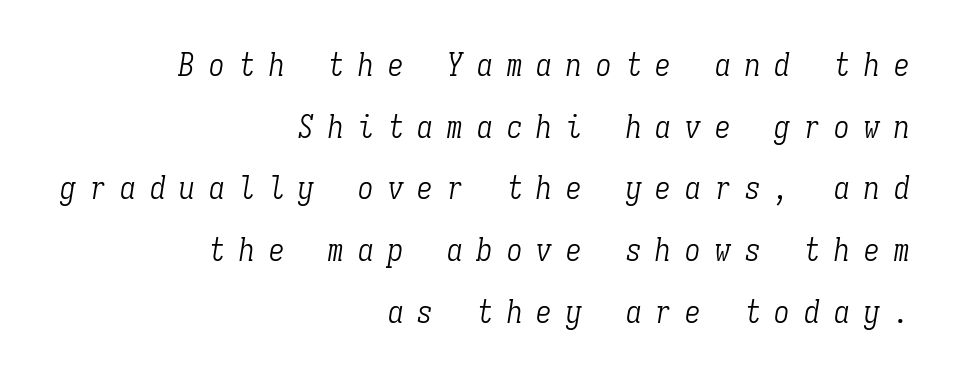
Letter spacing: wide. The space beneath each line is pristine and unruled. Layout note: lines flush right. The lettering tilts uniformly, giving the passage an italic look. Yep, those are serifs on the letters. On a weight scale, this lands at 450 or below.
